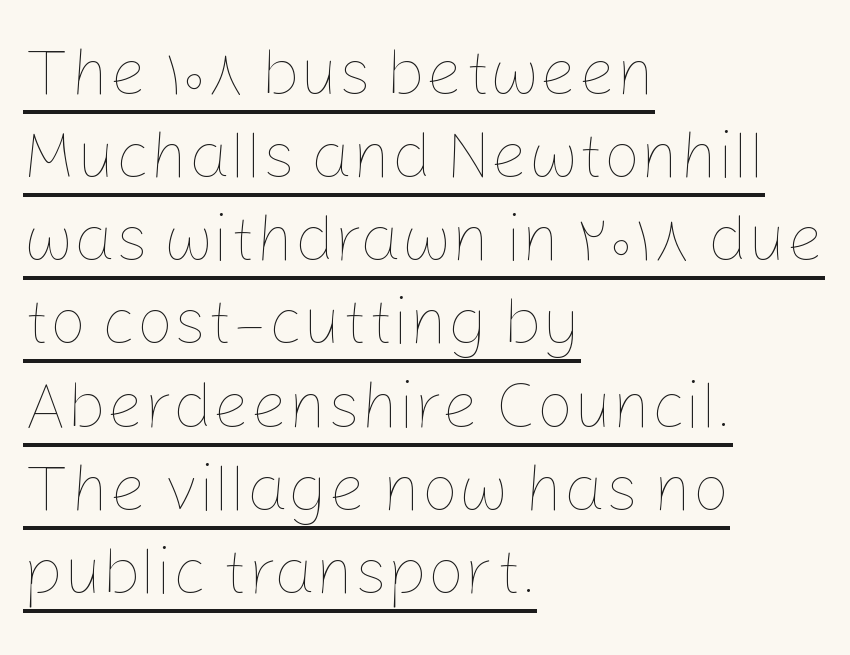
The typesetter has applied underlining to the passage shown. The rendering uses natural spacing where letterforms have individual widths. Students, note that the glyphs here touch the page at normal intervals. Counters stay open thanks to moderate or lighter strokes. Leftover space on each line is placed entirely after the last word. The lettering stays uniformly vertical, giving the passage a roman look.
